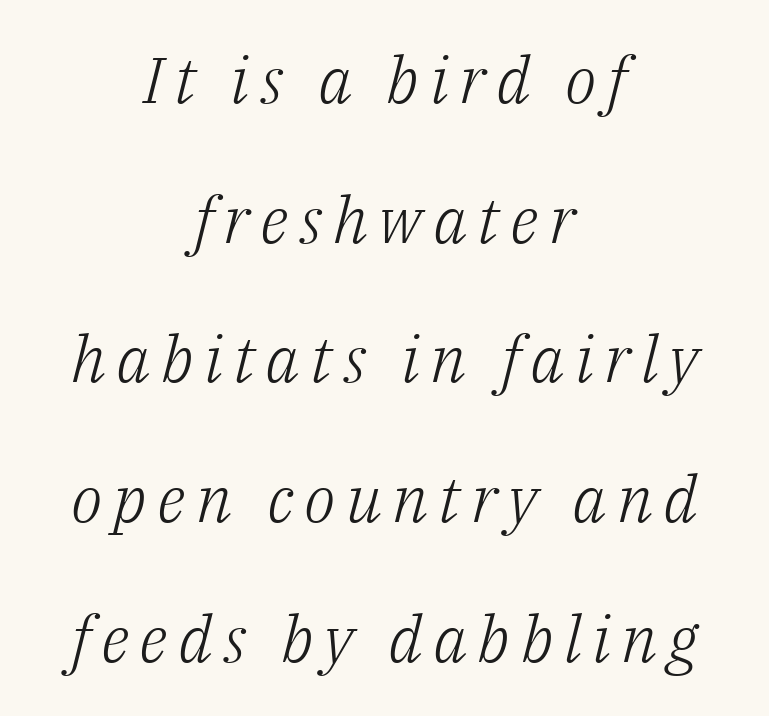
The image shows 65 px light serif type, italic (leaning right); set centered, loose line spacing (2.15x), not underlined; low stroke contrast and a medium x-height.
